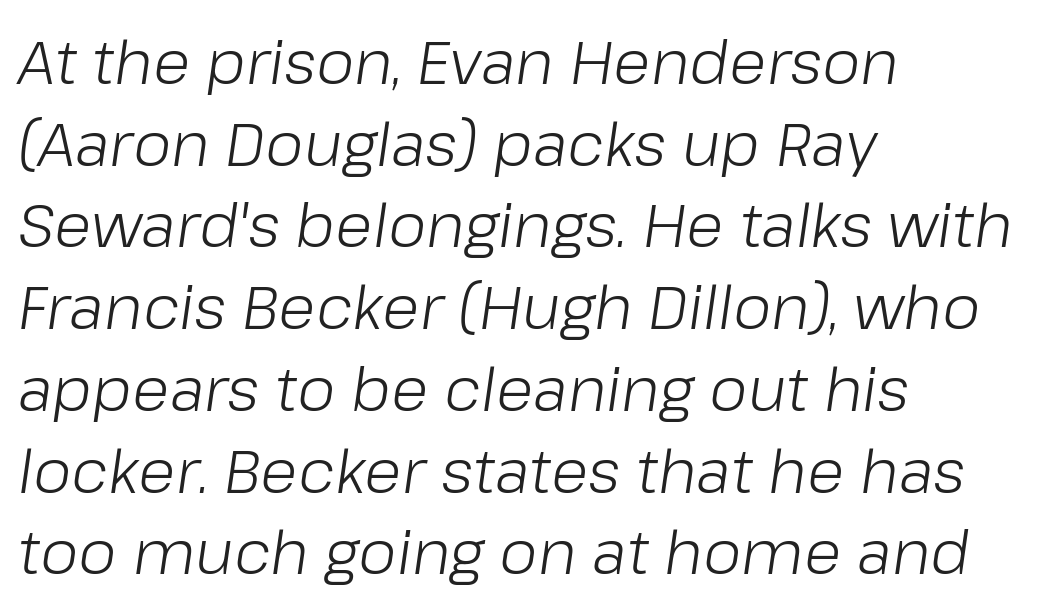
What stands out about the letter spacing? Nothing — it is the standard amount. Do the characters align in a grid? No, the font is proportional. Rows of type keep a routine distance in the vertical direction. The lines in this sample share a left origin and differ only in where they stop.
